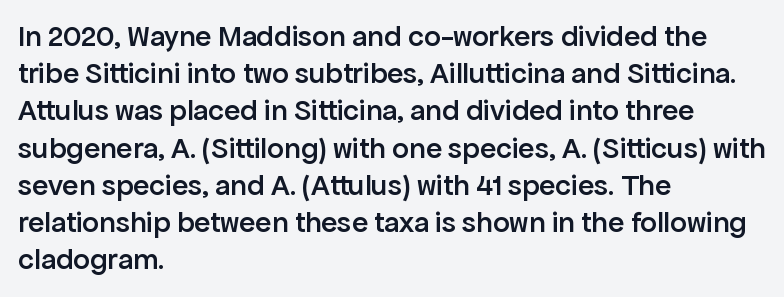
The image shows 30 px semibold sans-serif type, upright; set left-aligned, line spacing 1.24x, normal letter spacing, not underlined; low stroke contrast and a medium x-height.
